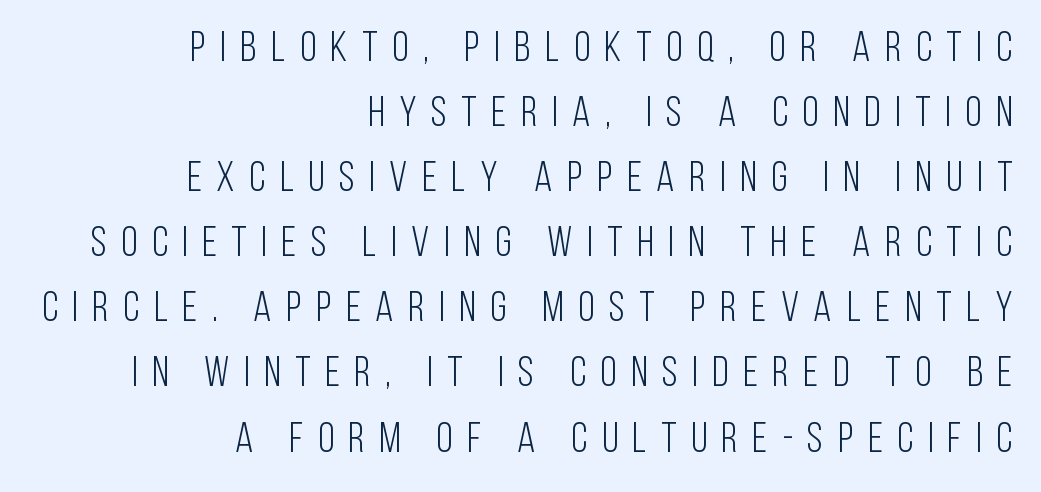
A student would call this right alignment; a typographer would say flush right, rag left. To sum up the face: it is a sans, with no serifs. A typesetter would call this proportional, since set widths differ per character. Notice how the stems are strictly vertical — no italics here. A typesetter would call this heavily tracked-out type. Rows of type keep a routine distance in the vertical direction.
